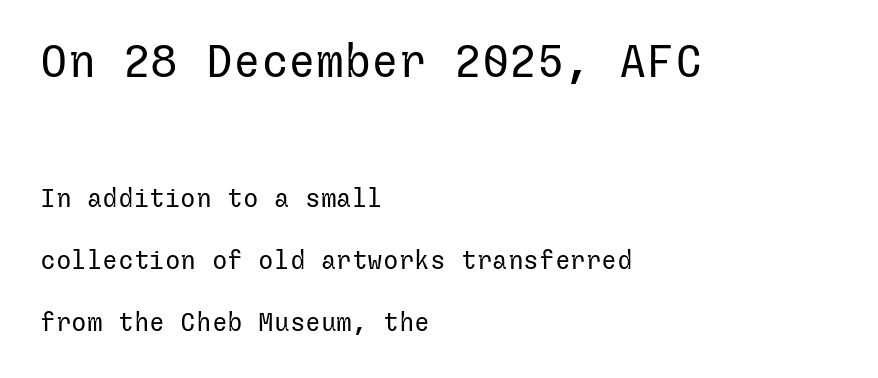
Glyph-to-glyph distance matches everyday printed text. Bare-footed words on every line. Is this a sans? Yes — the strokes have no serifs. The letters stand upright; this is a roman face. The characters are drawn with everyday or finer stroke widths. The first block has been scaled up relative to the second.
